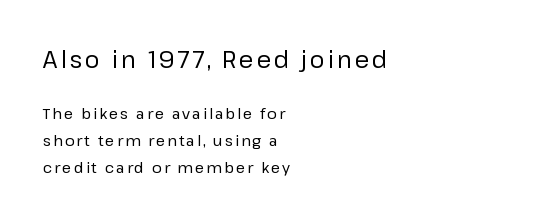
{"italic": "no", "bold": "no", "underline": "no", "align": "left", "line_spacing_ratio": 1.78, "larger_block": "first", "size_ratio": 1.53, "glyph_px": 23}
